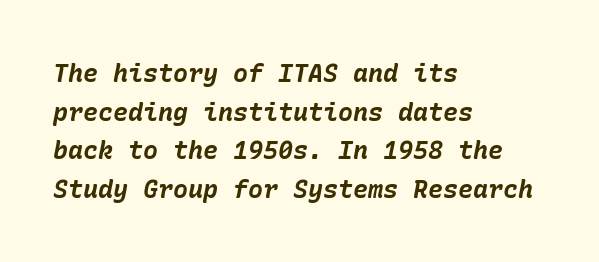
Check the space under the baseline: it is left empty. Caption: standard tracking, unaltered. Slanted lettering throughout. Thick stems and heavy bowls — unmistakably bold. The ragged edge is on the right, which tells us the setting is flush left. The line-height multiplier appears to be the usual default.
